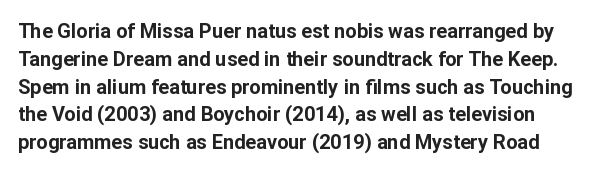
Q: Is the text bold? A: Yes.
Q: Is the text italic (slanted)? A: No, it is upright.
Q: Is the text underlined? A: No.
Q: Is the spacing between letters normal or unusually wide? A: Normal.
Q: Is the spacing between lines tight, normal or loose? A: Normal.
